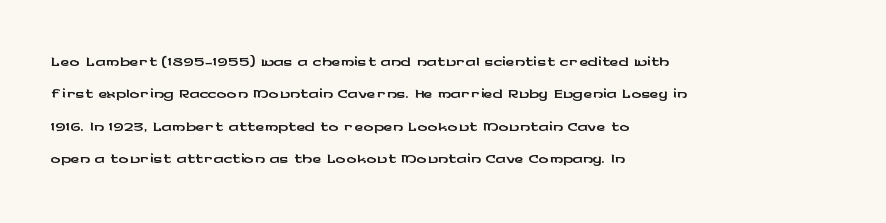
Q: Is the text italic (slanted)? A: No, it is upright.
Q: Is the text underlined? A: No.
Q: How is the paragraph aligned? A: Left-aligned.
Q: Is the spacing between letters normal or unusually wide? A: Normal.
Q: Is the spacing between lines tight, normal or loose? A: Normal.
